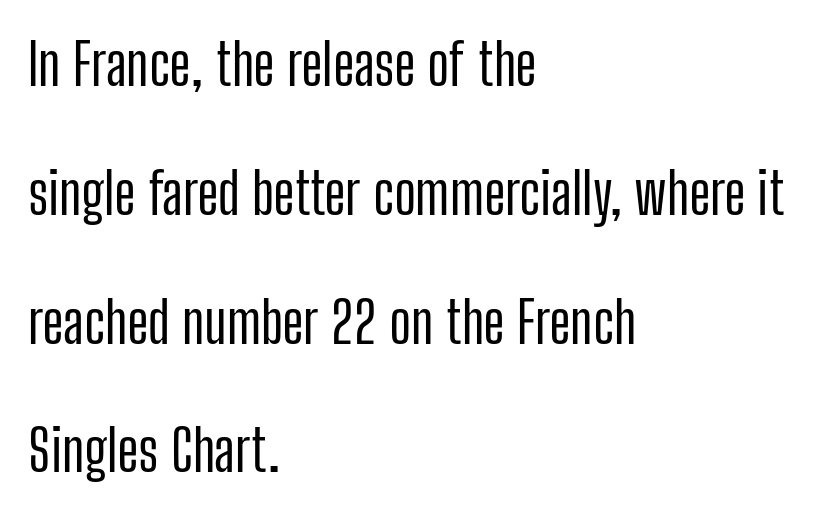
Does extra space separate the letters? No, they use regular spacing. Plain, unruled lines of type. The designer went with a sans here, leaving each stem footless. Do the characters align in a grid? No, the font is proportional. The text block is weighted toward the left margin, trailing off unevenly rightward. The vertical gap from one line to the next is large.
